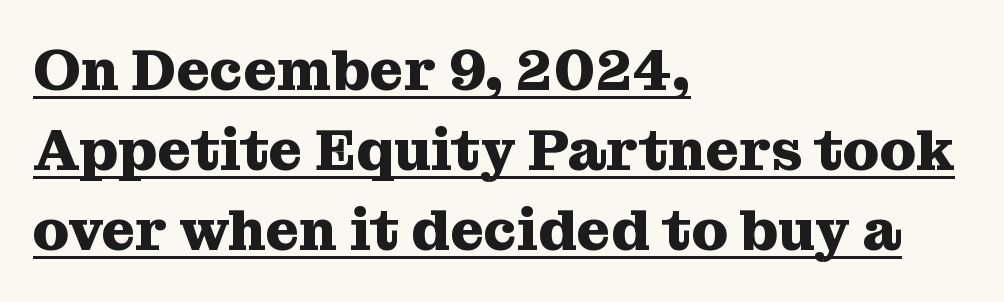
{"serif": "yes", "italic": "no", "bold": "yes", "weight": "heavy", "width": "normal", "stroke_contrast": "medium", "x_height": "medium", "monospaced": "no", "underline": "yes", "align": "left", "line_spacing": "normal", "line_spacing_ratio": 1.38, "letter_spacing": "normal", "letter_spacing_em": 0.0, "glyph_px": 58}
